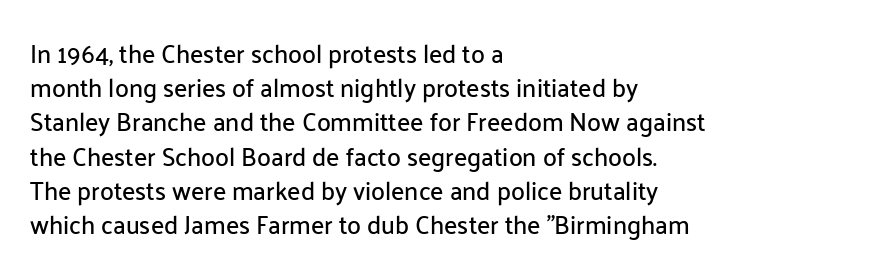
The image shows 25 px text type, upright; set left-aligned, normal line spacing (1.37x), normal letter spacing, not underlined.
